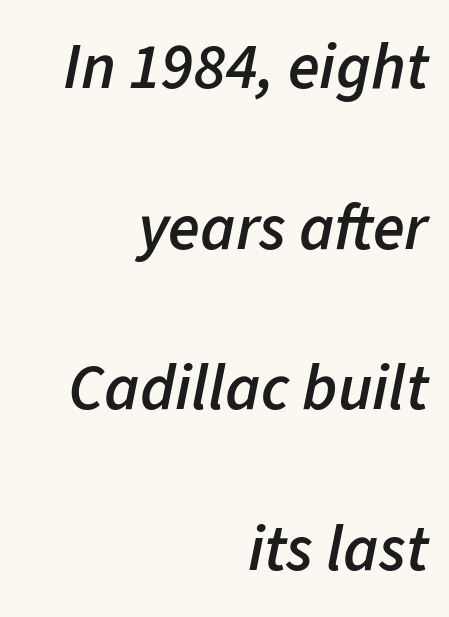
{"italic": "yes", "lean": "right", "slant_degrees": 11, "bold": "semi", "weight": "semibold", "width": "normal", "stroke_contrast": "low", "x_height": "medium", "monospaced": "no", "underline": "no", "align": "right", "line_spacing": "loose", "line_spacing_ratio": 2.47, "letter_spacing": "normal", "letter_spacing_em": 0.0, "glyph_px": 65}
